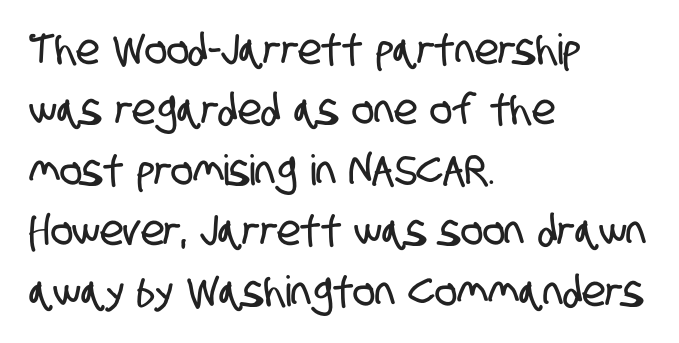
Q: Is the typeface a serif or a sans-serif typeface? A: Sans-serif.
Q: Is the text underlined? A: No.
Q: How is the paragraph aligned? A: Left-aligned.
Q: Is the spacing between letters normal or unusually wide? A: Normal.
Q: Is the spacing between lines tight, normal or loose? A: Normal.
Q: Width (condensed, normal, or wide)? A: Condensed.
Q: Stroke contrast? A: Low.
Q: x-height? A: Large.
Q: Monospaced? A: No.
